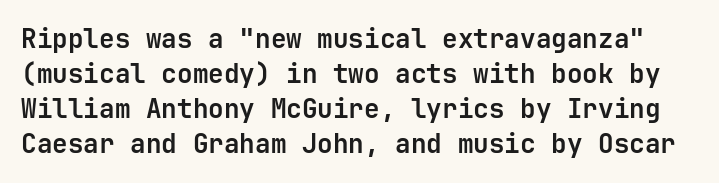
This sample uses an upright cut, with every glyph sitting square on the baseline. The face used here is rendered with its standard letterfit. On the weight axis this lands at bold, roughly 700. Anything drawn beneath the words? Only blank space. Quick note: interline space is typical.
